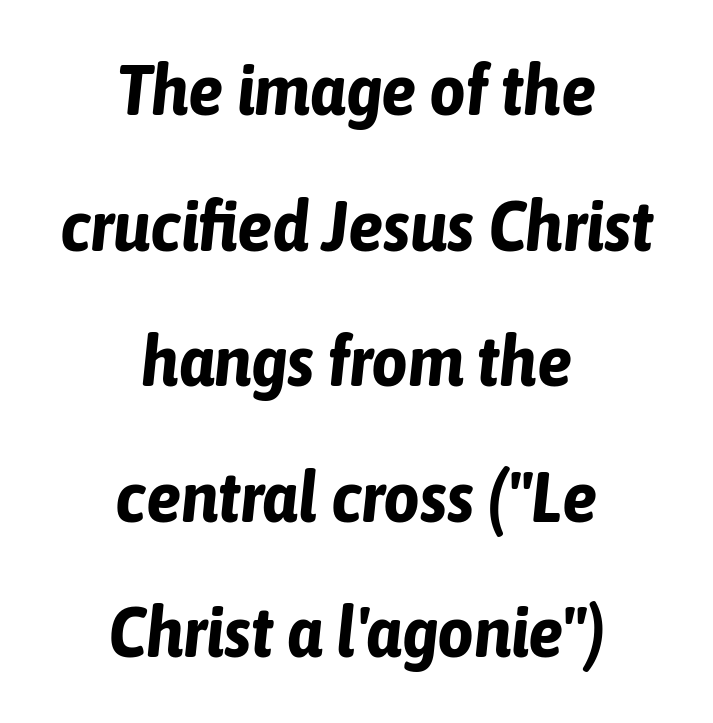
Q: Is the text bold? A: Yes.
Q: Is the text italic (slanted)? A: Yes, it leans right by about 6 degrees.
Q: Is the text underlined? A: No.
Q: How is the paragraph aligned? A: Centered.
Q: Is the spacing between letters normal or unusually wide? A: Normal.
Q: Is the spacing between lines tight, normal or loose? A: Loose.
Q: Width (condensed, normal, or wide)? A: Condensed.
Q: Stroke contrast? A: Low.
Q: x-height? A: Medium.
Q: Monospaced? A: No.
